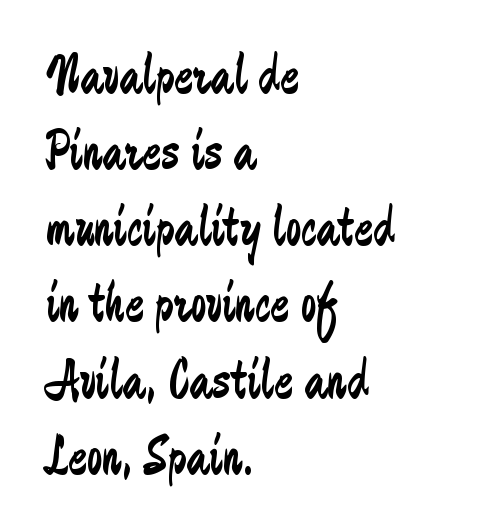
Q: Is the text bold? A: No.
Q: Is the text italic (slanted)? A: Yes.
Q: Is the typeface a serif or a sans-serif typeface? A: Sans-serif.
Q: Is the text underlined? A: No.
Q: How is the paragraph aligned? A: Left-aligned.
Q: Is the spacing between letters normal or unusually wide? A: Normal.
Q: Is the spacing between lines tight, normal or loose? A: Normal.
Q: Width (condensed, normal, or wide)? A: Condensed.
Q: Stroke contrast? A: Low.
Q: x-height? A: Medium.
Q: Monospaced? A: No.
